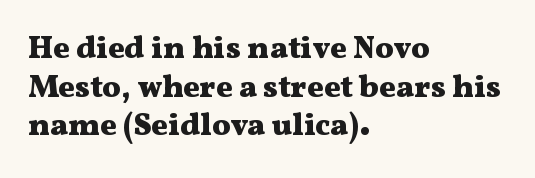
A full-strength bold gives these letters their thick strokes. Only glyphs here, with clear space below each row. Letter spacing: default. Ordinary non-slanted type is in use. This is serif lettering, the kind often seen in printed books.
